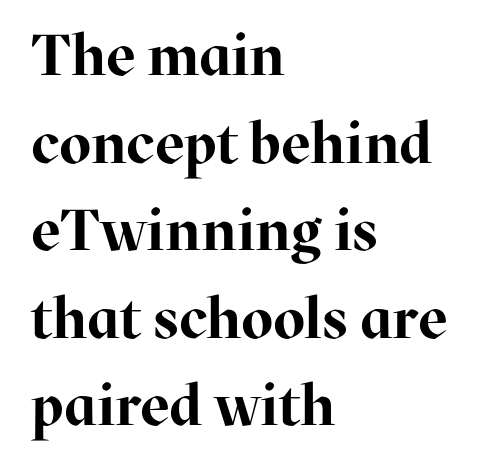
Reading down the block, your eye returns to a fixed left position each line. Chunky letters — that's bold for sure. Type without underlining. The rows are spaced the way most documents space them. Ordinary non-slanted type is in use. What kind of face is this? One with serifs.
